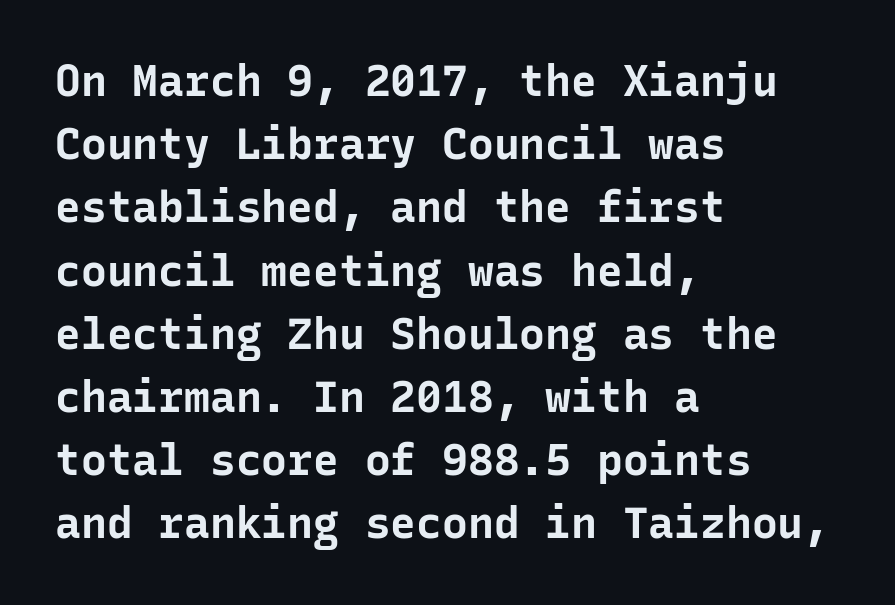
{"serif": "no", "italic": "no", "bold": "yes", "weight": "bold", "width": "normal", "stroke_contrast": "low", "x_height": "medium", "monospaced": "yes", "underline": "no", "align": "left", "line_spacing": "normal", "line_spacing_ratio": 1.47, "letter_spacing": "normal", "letter_spacing_em": 0.0, "glyph_px": 43}
